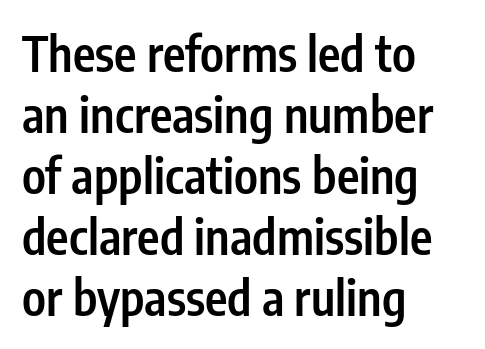
Q: Is the text bold? A: Semi-bold.
Q: Is the text italic (slanted)? A: No, it is upright.
Q: Is the typeface a serif or a sans-serif typeface? A: Sans-serif.
Q: Is the text underlined? A: No.
Q: How is the paragraph aligned? A: Left-aligned.
Q: Is the spacing between letters normal or unusually wide? A: Normal.
Q: Is the spacing between lines tight, normal or loose? A: Normal.
Q: Width (condensed, normal, or wide)? A: Condensed.
Q: Stroke contrast? A: Low.
Q: x-height? A: Medium.
Q: Monospaced? A: No.
